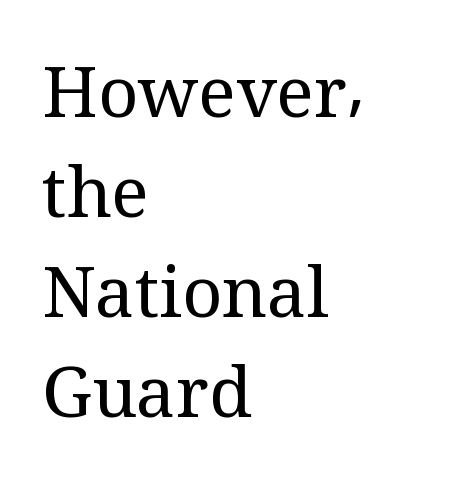
{"serif": "yes", "italic": "no", "bold": "no", "weight": "regular", "width": "normal", "stroke_contrast": "medium", "x_height": "medium", "monospaced": "no", "underline": "no", "align": "left", "line_spacing": "normal", "line_spacing_ratio": 1.43, "letter_spacing": "normal", "letter_spacing_em": 0.0, "glyph_px": 70}
